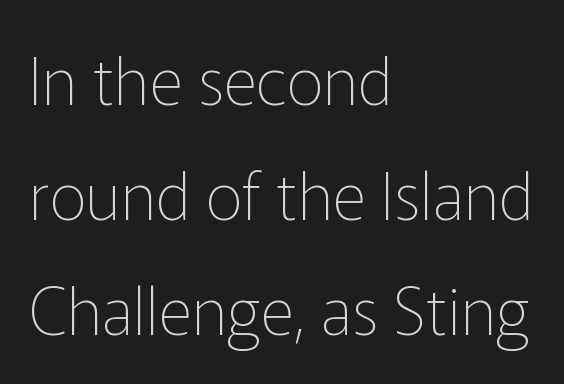
In terms of letterspacing, this is plain default setting. The font sits on the lighter half of the weight spectrum, regular included. Do the characters align in a grid? No, the font is proportional. The specimen omits any rule beneath the text block's lines.
